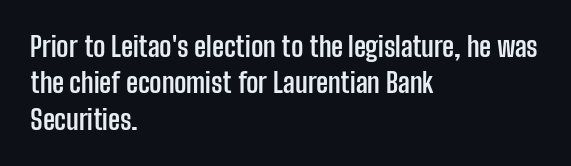
Q: Is the text bold? A: Yes.
Q: Is the text italic (slanted)? A: No, it is upright.
Q: Is the text underlined? A: No.
Q: How is the paragraph aligned? A: Left-aligned.
Q: Is the spacing between letters normal or unusually wide? A: Normal.
Q: Is the spacing between lines tight, normal or loose? A: Normal.
